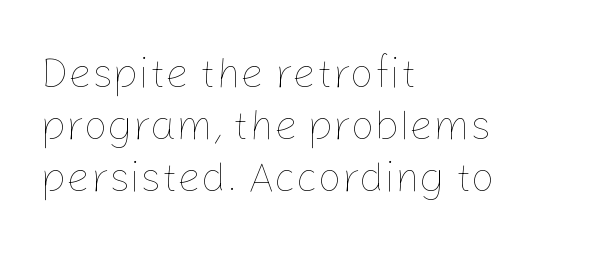
Plain, unruled lines of type. The paragraph shown leans on its left margin. The line texture is even and compact thanks to regular tracking. Italic? Not at all — the glyphs are vertical.
